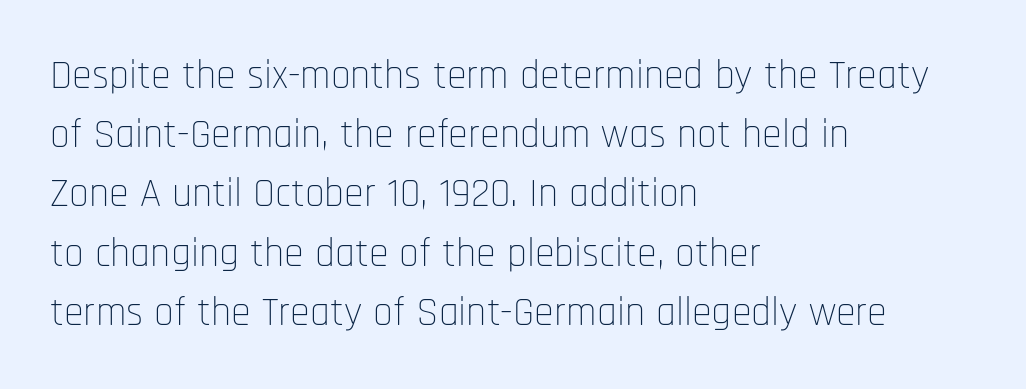
{"serif": "no", "italic": "no", "bold": "no", "weight": "thin", "width": "condensed", "stroke_contrast": "low", "x_height": "large", "monospaced": "no", "underline": "no", "align": "left", "line_spacing": "normal", "line_spacing_ratio": 1.48, "letter_spacing": "normal", "letter_spacing_em": 0.0, "glyph_px": 40}
